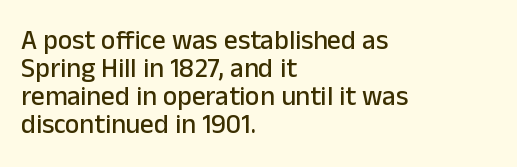
The image shows 27 px text type, upright; set left-aligned, tight line spacing (1.04x), normal letter spacing, not underlined.
